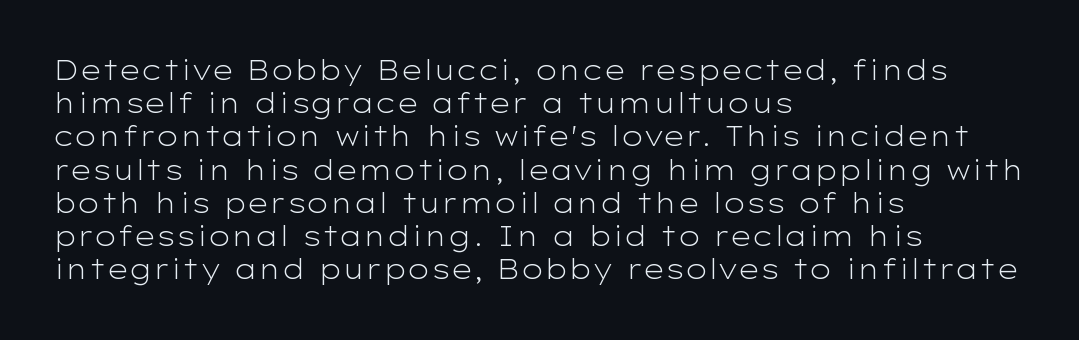
{"italic": "no", "bold": "no", "underline": "no", "align": "left", "line_spacing_ratio": 1.23, "letter_spacing": "normal", "letter_spacing_em": 0.0, "glyph_px": 27}
